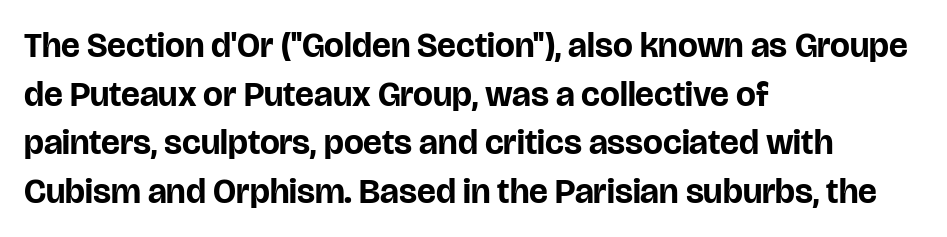
The image shows 35 px bold sans-serif type, upright; set left-aligned, normal line spacing (1.39x), normal letter spacing, not underlined; low stroke contrast and a large x-height.
